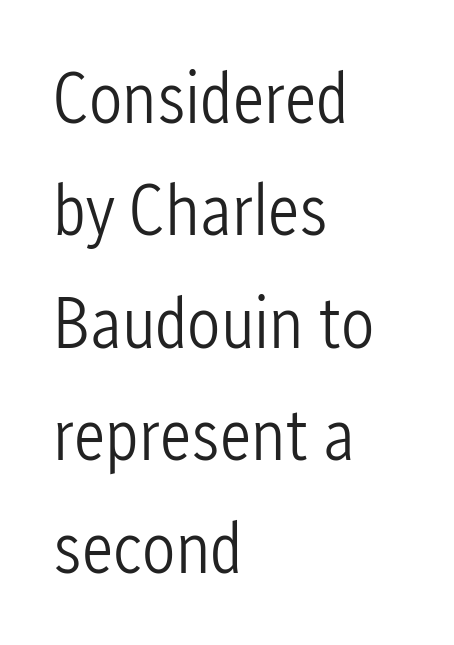
Q: Is the text bold? A: No.
Q: Is the text italic (slanted)? A: No, it is upright.
Q: Is the typeface a serif or a sans-serif typeface? A: Sans-serif.
Q: Is the text underlined? A: No.
Q: How is the paragraph aligned? A: Left-aligned.
Q: Is the spacing between letters normal or unusually wide? A: Normal.
Q: Is the spacing between lines tight, normal or loose? A: Normal.
Q: Width (condensed, normal, or wide)? A: Condensed.
Q: Stroke contrast? A: Low.
Q: x-height? A: Medium.
Q: Monospaced? A: No.
